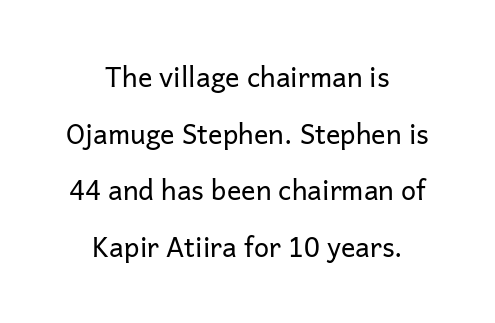
The image shows 27 px text type, upright; set centered, loose line spacing (2.1x), normal letter spacing, not underlined.
